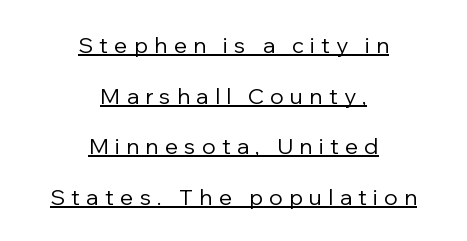
Q: Is the text bold? A: No.
Q: Is the text italic (slanted)? A: No, it is upright.
Q: Is the text underlined? A: Yes.
Q: How is the paragraph aligned? A: Centered.
Q: Is the spacing between letters normal or unusually wide? A: Unusually wide.
Q: Is the spacing between lines tight, normal or loose? A: Loose.
